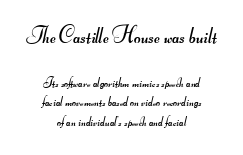
Q: Is the text bold? A: No.
Q: Is the text underlined? A: No.
Q: How is the paragraph aligned? A: Centered.
Q: Is the spacing between letters normal or unusually wide? A: Normal.
Q: Is the spacing between lines tight, normal or loose? A: Normal.
Q: Which block of text is set in a larger size, the first (top) or the second (bottom)? A: The first (top) one.
